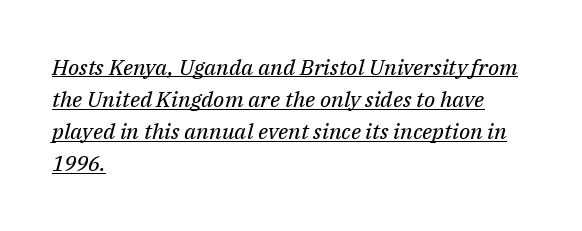
The horizontal fit of the characters is conventional and even. Would a proofreader flag this as italicized? Yes. The rendering uses the underline text-decoration. In terms of leading, this rendering sits right in the middle. A student would call this left alignment; a typographer would say flush left, rag right.
